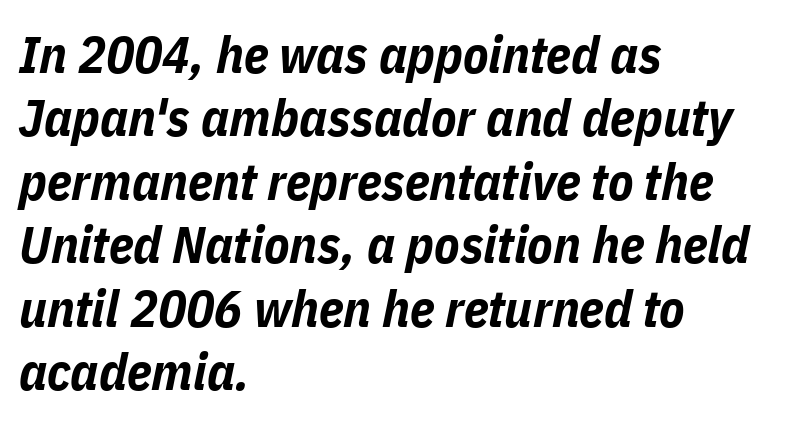
Q: Is the text bold? A: Yes.
Q: Is the text italic (slanted)? A: Yes, it leans right by about 11 degrees.
Q: Is the text underlined? A: No.
Q: How is the paragraph aligned? A: Left-aligned.
Q: Is the spacing between letters normal or unusually wide? A: Normal.
Q: Width (condensed, normal, or wide)? A: Condensed.
Q: Stroke contrast? A: Low.
Q: x-height? A: Medium.
Q: Monospaced? A: No.
